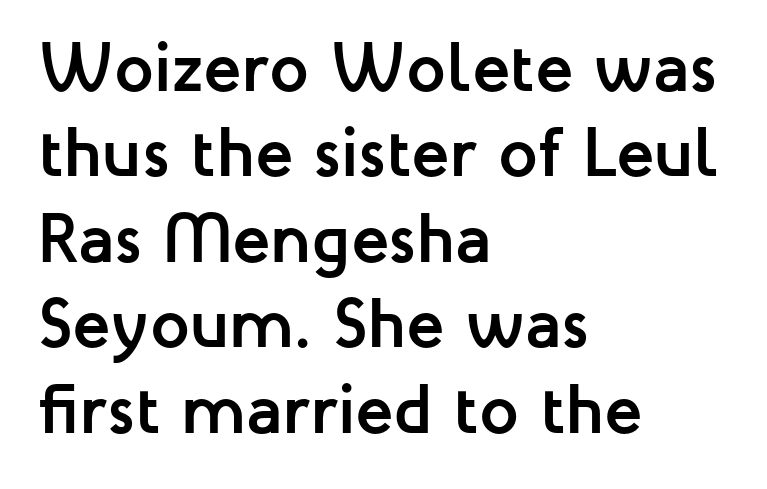
The image shows 70 px semibold sans-serif type, upright; set left-aligned, line spacing 1.22x, normal letter spacing, not underlined; low stroke contrast and a medium x-height.
